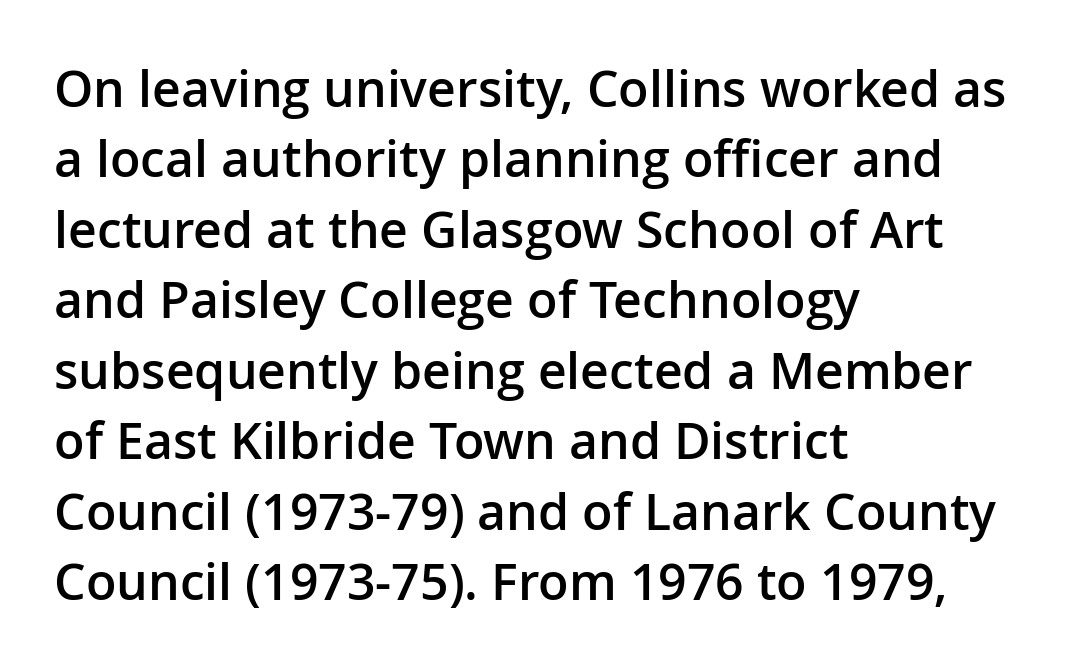
Words appear dense and cohesive because spacing is normal. A typesetter would call this leading conventional body-copy spacing. The passage shown is typed in a proportional face where columns would drift. Italic: no, the glyphs are upright roman. Moderately thickened strokes mark this as semibold type. I'd call this a sans setting — the letters go barefoot.
